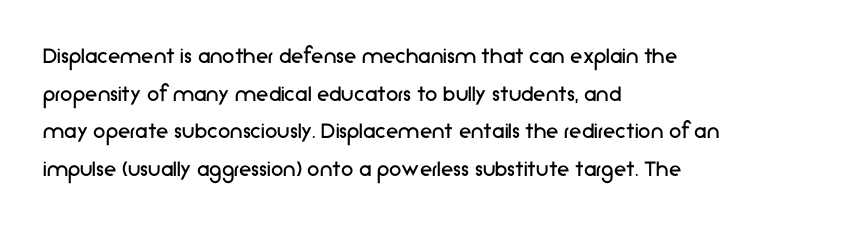
{"italic": "no", "bold": "no", "underline": "no", "align": "left", "line_spacing": "normal", "line_spacing_ratio": 1.51, "letter_spacing": "normal", "letter_spacing_em": 0.0, "glyph_px": 25}
